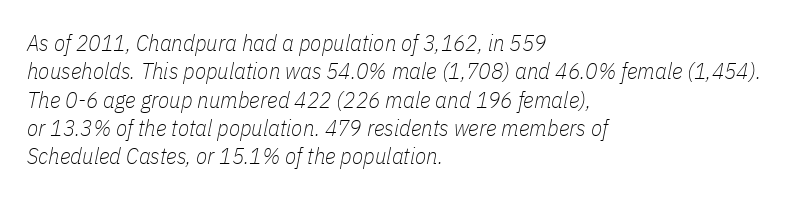
Q: Is the text bold? A: No.
Q: Is the text italic (slanted)? A: Yes, it leans right by about 11 degrees.
Q: Is the text underlined? A: No.
Q: How is the paragraph aligned? A: Left-aligned.
Q: Is the spacing between letters normal or unusually wide? A: Normal.
